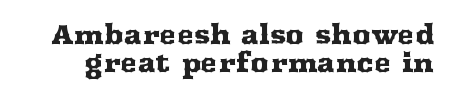
The image shows 26 px text type, upright; set tight line spacing (1.08x), normal letter spacing, not underlined.
